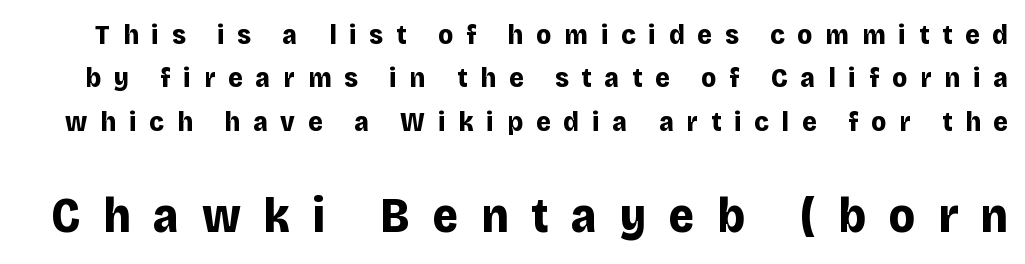
{"serif": "no", "italic": "no", "bold": "yes", "weight": "bold", "width": "normal", "stroke_contrast": "low", "x_height": "large", "monospaced": "no", "underline": "no", "line_spacing": "normal", "line_spacing_ratio": 1.55, "letter_spacing": "wide", "letter_spacing_em": 0.46, "larger_block": "second", "size_ratio": 1.75, "glyph_px": 49}
